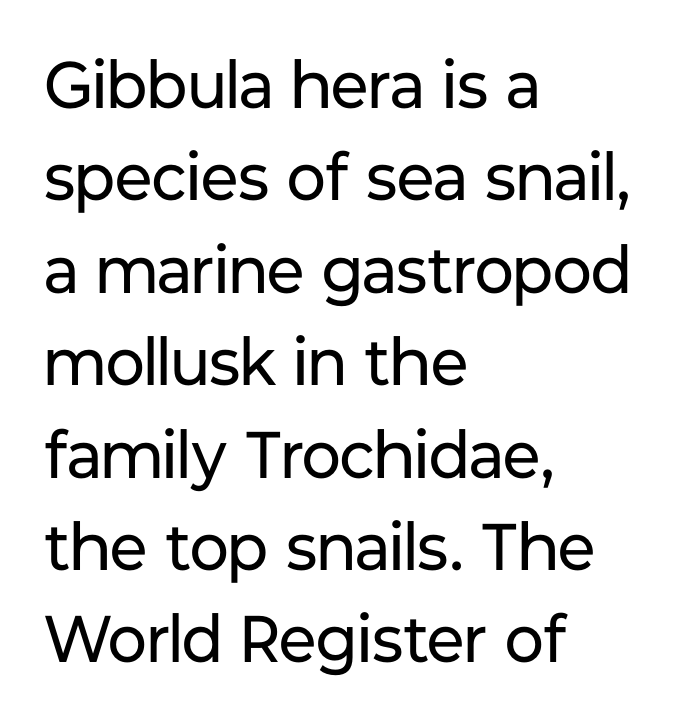
Q: Is the text bold? A: No.
Q: Is the text italic (slanted)? A: No, it is upright.
Q: Is the typeface a serif or a sans-serif typeface? A: Sans-serif.
Q: Is the text underlined? A: No.
Q: How is the paragraph aligned? A: Left-aligned.
Q: Is the spacing between letters normal or unusually wide? A: Normal.
Q: Is the spacing between lines tight, normal or loose? A: Normal.
Q: Width (condensed, normal, or wide)? A: Normal.
Q: Stroke contrast? A: Low.
Q: x-height? A: Medium.
Q: Monospaced? A: No.
